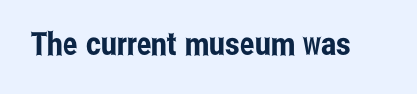
The image shows 32 px condensed sans-serif type, upright; set normal letter spacing, not underlined; low stroke contrast and a medium x-height.
